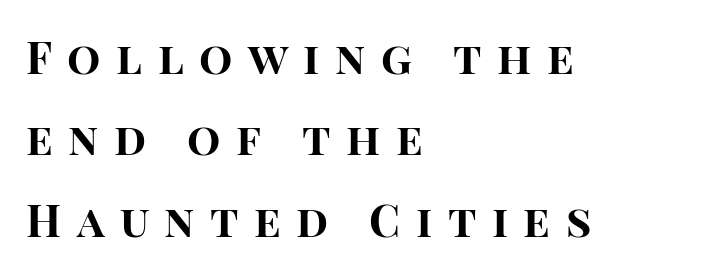
The image shows 44 px bold sans-serif type, upright; set left-aligned, line spacing 1.85x, unusually wide letter spacing (+0.35 em), not underlined; high stroke contrast and a large x-height.
